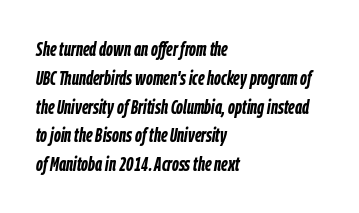
Q: Is the text bold? A: Yes.
Q: Is the text italic (slanted)? A: Yes, it leans right by about 9 degrees.
Q: Is the text underlined? A: No.
Q: How is the paragraph aligned? A: Left-aligned.
Q: Is the spacing between letters normal or unusually wide? A: Normal.
Q: Is the spacing between lines tight, normal or loose? A: Normal.
